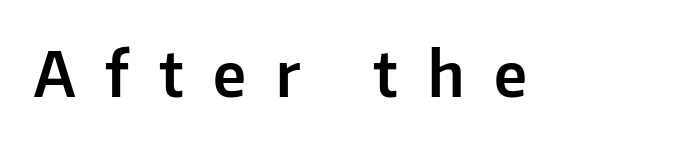
Q: Is the text italic (slanted)? A: No, it is upright.
Q: Is the typeface a serif or a sans-serif typeface? A: Sans-serif.
Q: Is the text underlined? A: No.
Q: Is the spacing between letters normal or unusually wide? A: Unusually wide.
Q: Width (condensed, normal, or wide)? A: Normal.
Q: Stroke contrast? A: Low.
Q: x-height? A: Medium.
Q: Monospaced? A: No.
